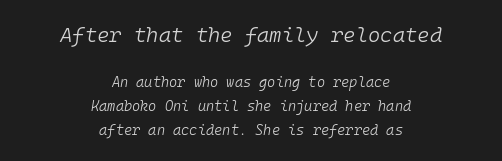
The image shows 21 px text type, italic (leaning right); set centered, normal line spacing (1.69x), normal letter spacing, not underlined; the first (top) block is 1.5x larger.
